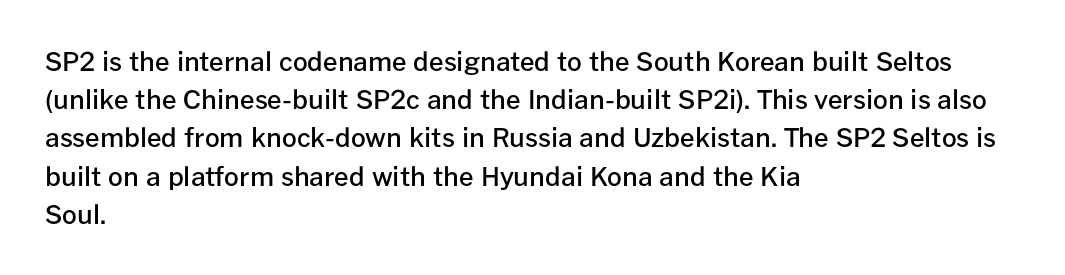
{"italic": "no", "bold": "semi", "underline": "no", "align": "left", "line_spacing": "normal", "line_spacing_ratio": 1.47, "letter_spacing": "normal", "letter_spacing_em": 0.0, "glyph_px": 26}
